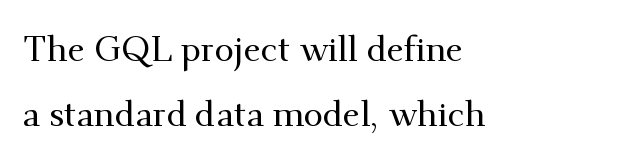
Q: Is the text italic (slanted)? A: No, it is upright.
Q: Is the typeface a serif or a sans-serif typeface? A: Serif.
Q: Is the text underlined? A: No.
Q: How is the paragraph aligned? A: Left-aligned.
Q: Is the spacing between letters normal or unusually wide? A: Normal.
Q: Width (condensed, normal, or wide)? A: Normal.
Q: Stroke contrast? A: Medium.
Q: x-height? A: Small.
Q: Monospaced? A: No.
